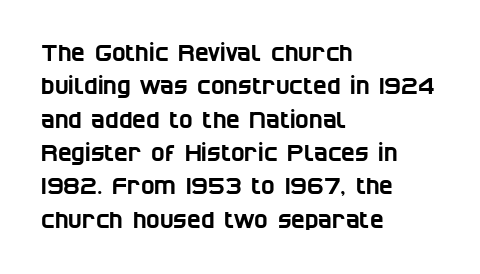
The image shows 23 px text type; set left-aligned, normal line spacing (1.45x), normal letter spacing, not underlined.
